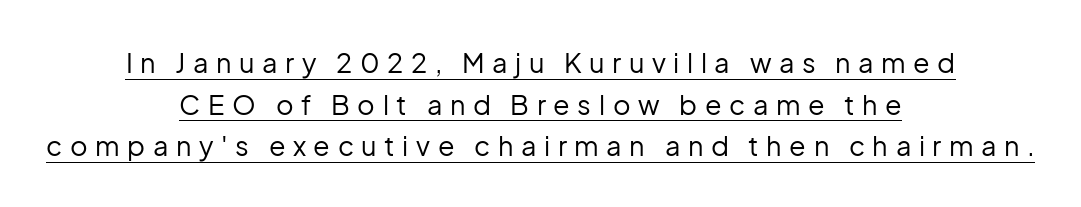
The image shows 27 px text type, upright; set centered, normal line spacing (1.54x), unusually wide letter spacing (+0.28 em), underlined.
